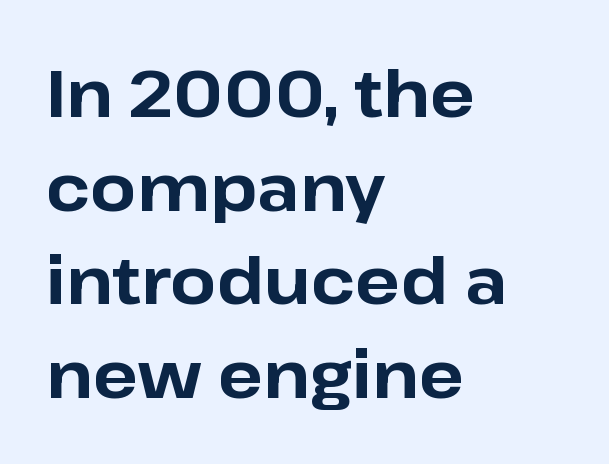
{"serif": "no", "italic": "no", "bold": "yes", "weight": "bold", "width": "normal", "stroke_contrast": "low", "x_height": "medium", "monospaced": "no", "underline": "no", "align": "left", "line_spacing": "normal", "line_spacing_ratio": 1.42, "letter_spacing": "normal", "letter_spacing_em": 0.0, "glyph_px": 66}
